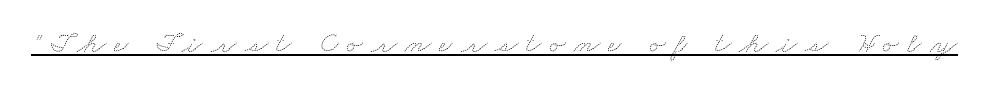
The image shows 30 px thin, wide type; set unusually wide letter spacing (+0.27 em), underlined; medium stroke contrast and a small x-height.
